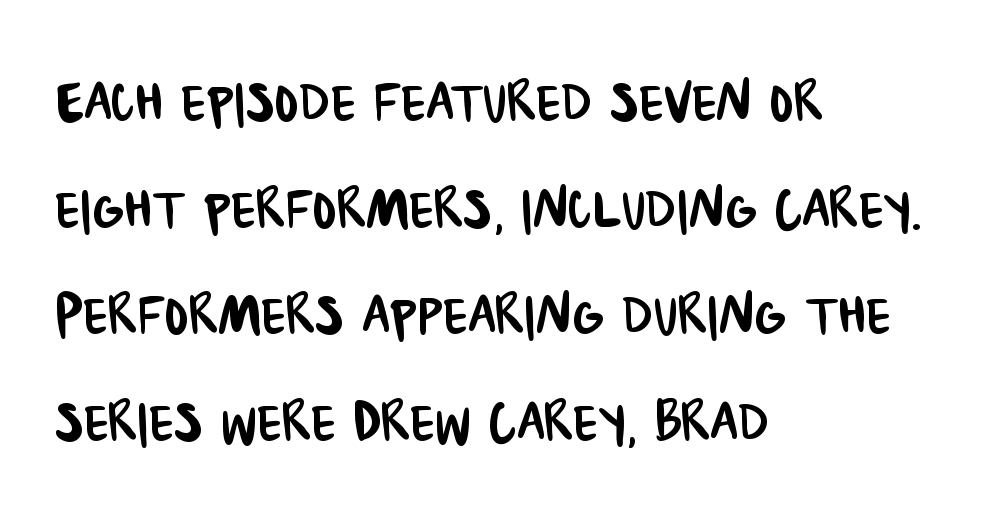
The image shows 72 px condensed sans-serif type; set left-aligned, normal line spacing (1.48x), normal letter spacing, not underlined; low stroke contrast and a large x-height.
